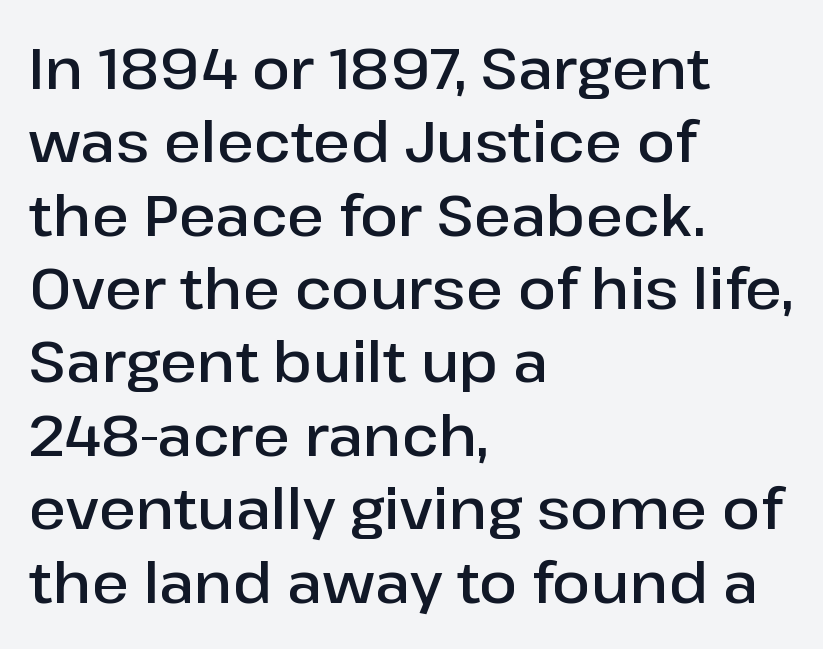
{"serif": "no", "italic": "no", "bold": "semi", "weight": "semibold", "width": "normal", "stroke_contrast": "low", "x_height": "medium", "monospaced": "no", "underline": "no", "align": "left", "line_spacing": "normal", "line_spacing_ratio": 1.31, "letter_spacing": "normal", "letter_spacing_em": 0.0, "glyph_px": 56}
